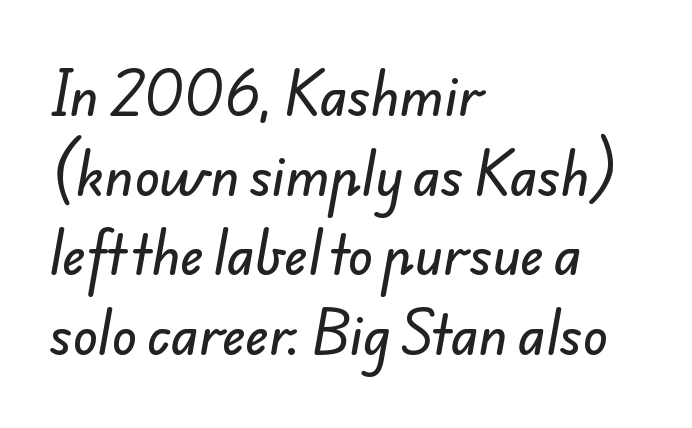
Honestly, the row spacing looks completely unremarkable. Serifs: no, the terminals of the letterforms are clean. Any mark beneath the type? The region is blank. The passage shown has conventional tracking throughout.
